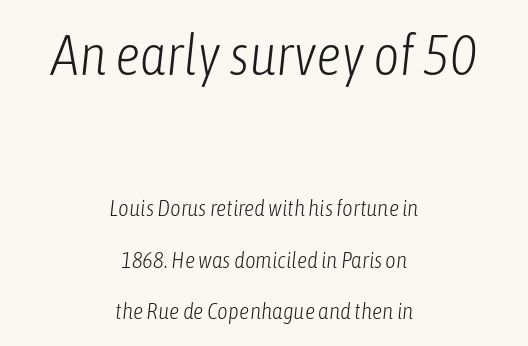
{"italic": "yes", "lean": "right", "slant_degrees": 6, "bold": "no", "weight": "light", "width": "condensed", "stroke_contrast": "low", "x_height": "medium", "monospaced": "no", "underline": "no", "align": "center", "line_spacing": "loose", "line_spacing_ratio": 2.24, "letter_spacing": "normal", "letter_spacing_em": 0.0, "larger_block": "first", "size_ratio": 2.48, "glyph_px": 57}
